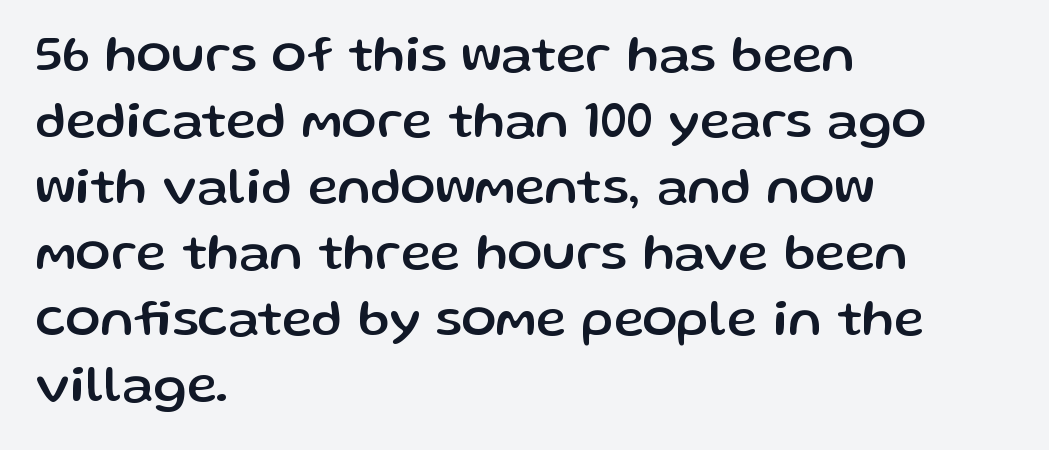
{"serif": "no", "italic": "no", "width": "normal", "stroke_contrast": "low", "x_height": "medium", "monospaced": "no", "underline": "no", "align": "left", "line_spacing": "normal", "line_spacing_ratio": 1.27, "letter_spacing": "normal", "letter_spacing_em": 0.0, "glyph_px": 52}
